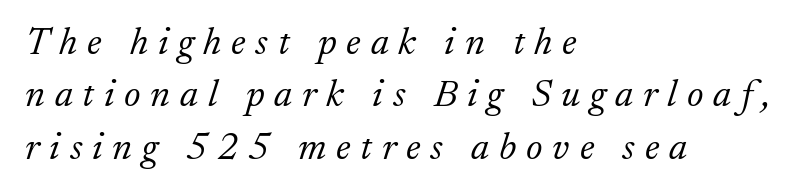
Q: Is the text bold? A: No.
Q: Is the text italic (slanted)? A: Yes, it leans right by about 17 degrees.
Q: Is the typeface a serif or a sans-serif typeface? A: Serif.
Q: Is the text underlined? A: No.
Q: How is the paragraph aligned? A: Left-aligned.
Q: Is the spacing between letters normal or unusually wide? A: Unusually wide.
Q: Is the spacing between lines tight, normal or loose? A: Normal.
Q: Width (condensed, normal, or wide)? A: Normal.
Q: Stroke contrast? A: Low.
Q: x-height? A: Small.
Q: Monospaced? A: No.
